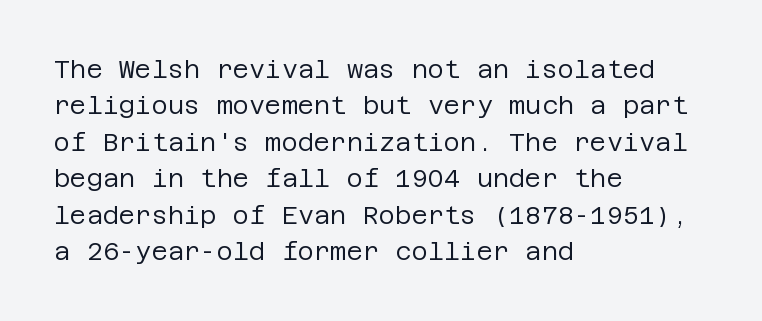
In terms of posture, this sample is upright. The passage shown has conventional tracking throughout. The zone under the glyphs is completely vacant. The lines are quadded left. These glyphs show unthickened strokes, regular width or finer. Rows of type keep a routine distance in the vertical direction.
